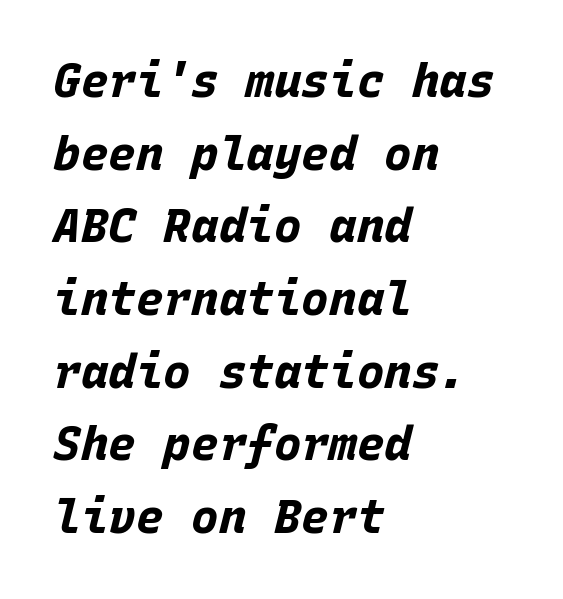
Q: Is the text bold? A: Yes.
Q: Is the text italic (slanted)? A: Yes, it leans right by about 15 degrees.
Q: Is the text underlined? A: No.
Q: How is the paragraph aligned? A: Left-aligned.
Q: Is the spacing between letters normal or unusually wide? A: Normal.
Q: Is the spacing between lines tight, normal or loose? A: Normal.
Q: Width (condensed, normal, or wide)? A: Normal.
Q: Stroke contrast? A: Low.
Q: x-height? A: Large.
Q: Monospaced? A: Yes.
